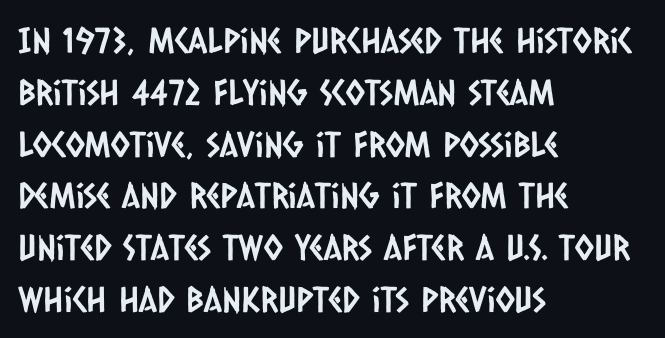
How are the letters spaced? Ordinarily, with no added tracking. Underlining? Definitely not there. What's the leading like? Ordinary, nothing unusual. The paragraph has a hard left edge and a soft right edge. Spacing verdict: proportional, widths tailored to each character.
